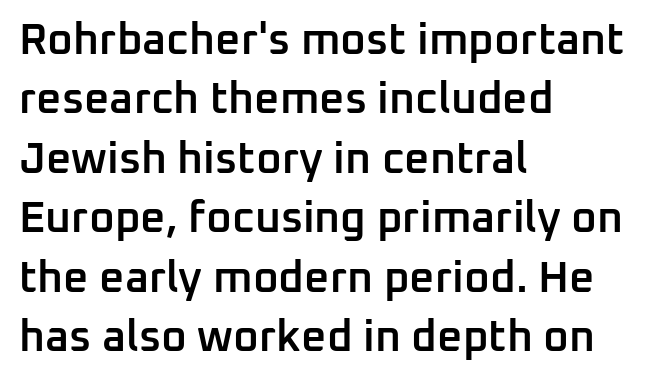
{"serif": "no", "italic": "no", "bold": "semi", "weight": "semibold", "width": "normal", "stroke_contrast": "low", "x_height": "medium", "monospaced": "no", "underline": "no", "align": "left", "line_spacing": "normal", "line_spacing_ratio": 1.35, "letter_spacing": "normal", "letter_spacing_em": 0.0, "glyph_px": 44}
